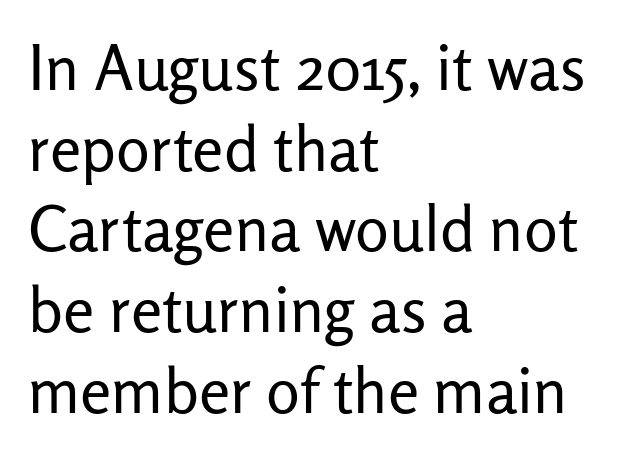
{"serif": "no", "italic": "no", "bold": "no", "weight": "regular", "width": "normal", "stroke_contrast": "low", "x_height": "medium", "monospaced": "no", "underline": "no", "align": "left", "line_spacing": "normal", "line_spacing_ratio": 1.28, "letter_spacing": "normal", "letter_spacing_em": 0.0, "glyph_px": 63}
